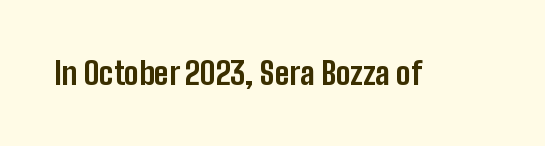
The image shows 31 px bold, condensed sans-serif type, upright; set normal letter spacing, not underlined; low stroke contrast and a medium x-height.
